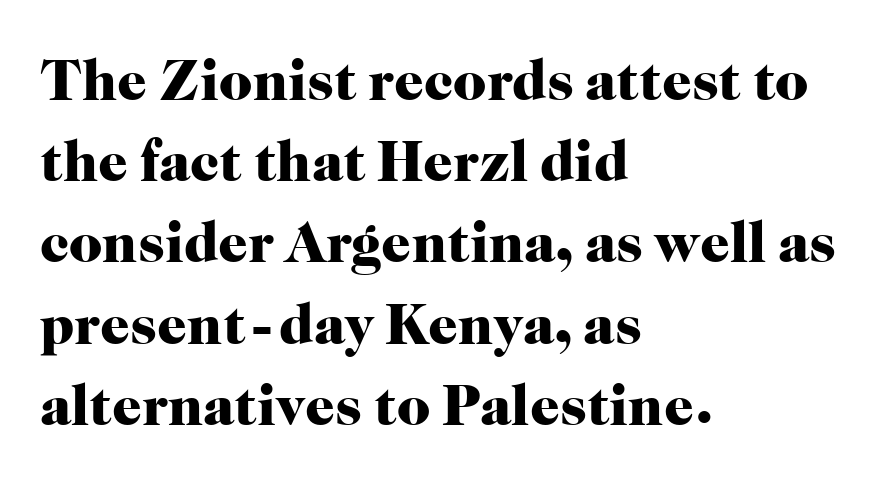
Q: Is the text bold? A: Yes.
Q: Is the text italic (slanted)? A: No, it is upright.
Q: Is the typeface a serif or a sans-serif typeface? A: Serif.
Q: Is the text underlined? A: No.
Q: How is the paragraph aligned? A: Left-aligned.
Q: Is the spacing between letters normal or unusually wide? A: Normal.
Q: Is the spacing between lines tight, normal or loose? A: Normal.
Q: Width (condensed, normal, or wide)? A: Normal.
Q: Stroke contrast? A: High.
Q: x-height? A: Medium.
Q: Monospaced? A: No.
